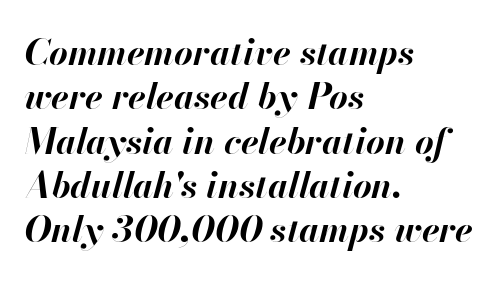
{"italic": "yes", "lean": "right", "slant_degrees": 13, "bold": "yes", "weight": "bold", "width": "normal", "stroke_contrast": "high", "x_height": "small", "monospaced": "no", "underline": "no", "align": "left", "line_spacing_ratio": 1.23, "letter_spacing": "normal", "letter_spacing_em": 0.0, "glyph_px": 36}
